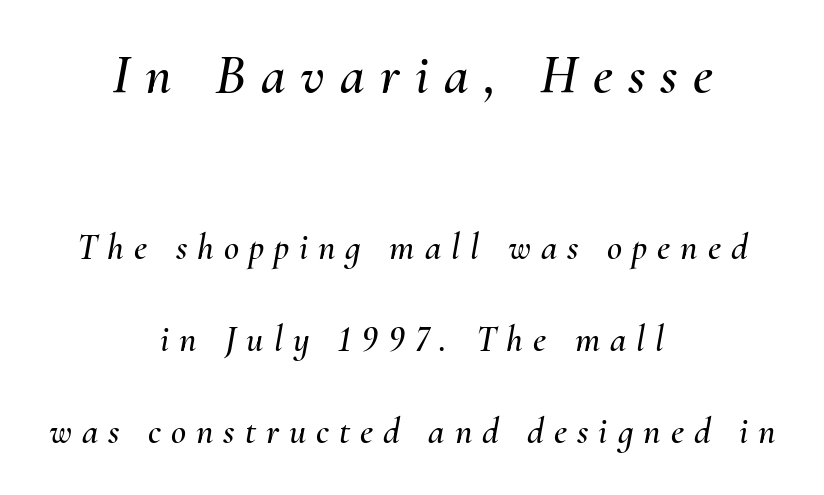
The image shows 56 px text type, italic (leaning right); set centered, loose line spacing (2.49x), unusually wide letter spacing (+0.27 em), not underlined; the first (top) block is 1.51x larger; medium stroke contrast and a small x-height.
